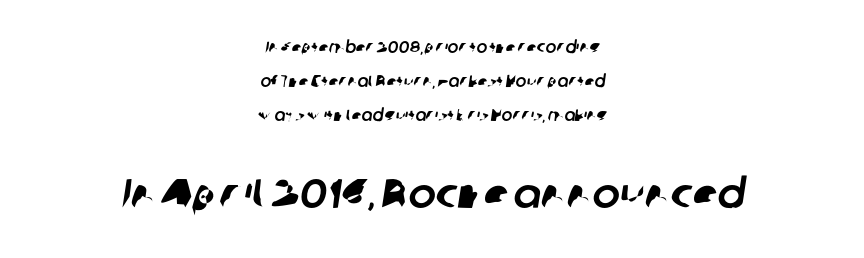
{"serif": "no", "width": "normal", "stroke_contrast": "low", "x_height": "medium", "monospaced": "no", "underline": "no", "align": "center", "line_spacing": "loose", "line_spacing_ratio": 2.14, "letter_spacing": "normal", "letter_spacing_em": 0.0, "larger_block": "second", "size_ratio": 2.56, "glyph_px": 41}
